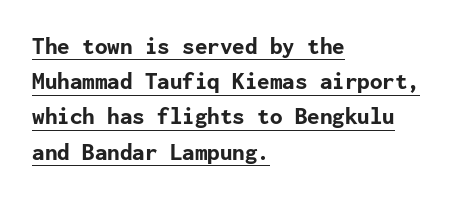
The image shows 25 px bold type, upright; set left-aligned, normal line spacing (1.41x), normal letter spacing, underlined.
